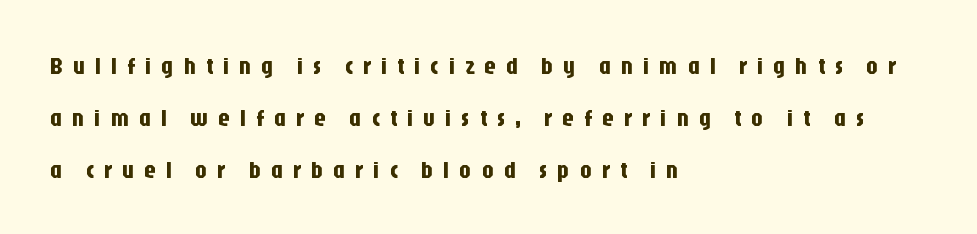
Observe the wide spacing: letters keep a clear distance from each other. A bare baseline throughout the passage. The text block is weighted toward the left margin, trailing off unevenly rightward. Does the lettering tilt? It doesn't — this is upright.
